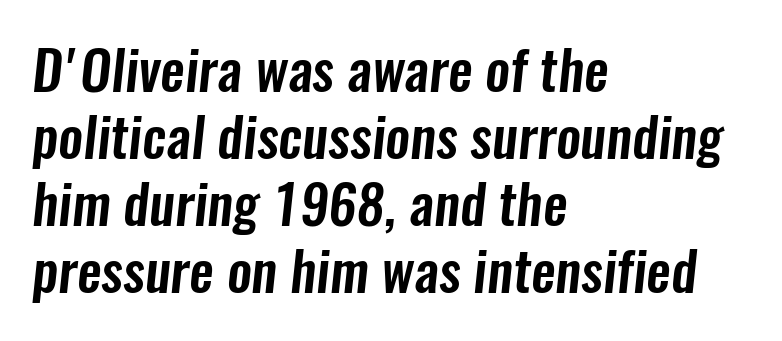
Lines of text with bare space underneath. Caption: multi-line text, flush left, ragged right. Classification — sans serif. There is no visible air inserted between adjacent glyphs. Is this a fixed-width face? No — the glyphs have proportional, varying widths.
